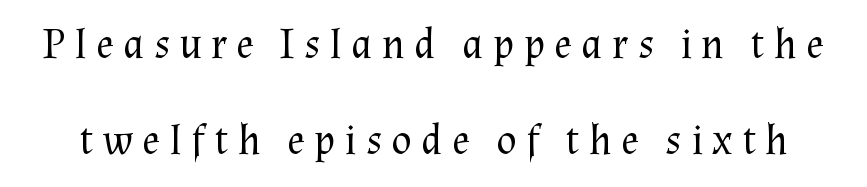
Think of a printed novel: that variable character pitch is what you see here. Nope, not italic — everything's standing straight. Heft: none added — not bold. Does the leading feel generous? Absolutely, it's lavish. A clean baseline with only descenders dipping below it.
